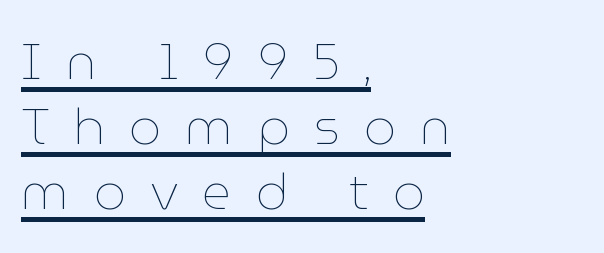
The image shows 50 px thin type, upright; set left-aligned, normal line spacing (1.3x), unusually wide letter spacing (+0.48 em), underlined; low stroke contrast and a medium x-height.
